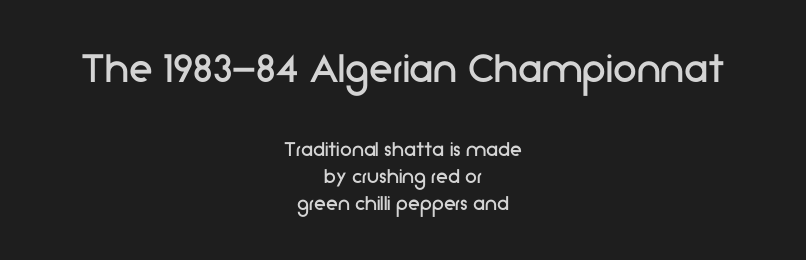
Q: Is the text bold? A: No.
Q: Is the text italic (slanted)? A: No, it is upright.
Q: Is the typeface a serif or a sans-serif typeface? A: Sans-serif.
Q: Is the text underlined? A: No.
Q: How is the paragraph aligned? A: Centered.
Q: Is the spacing between letters normal or unusually wide? A: Normal.
Q: Is the spacing between lines tight, normal or loose? A: Tight.
Q: Which block of text is set in a larger size, the first (top) or the second (bottom)? A: The first (top) one.
Q: Width (condensed, normal, or wide)? A: Normal.
Q: Stroke contrast? A: Low.
Q: x-height? A: Medium.
Q: Monospaced? A: No.
